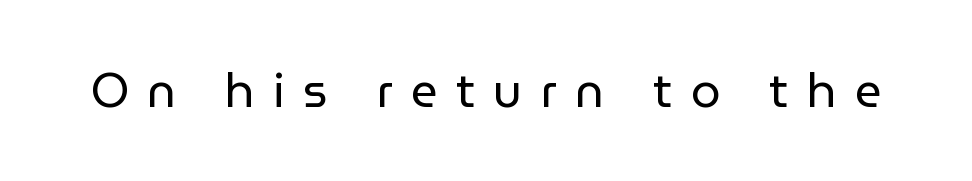
The image shows 47 px regular-weight sans-serif type, upright; set unusually wide letter spacing (+0.39 em), not underlined; low stroke contrast and a medium x-height.
